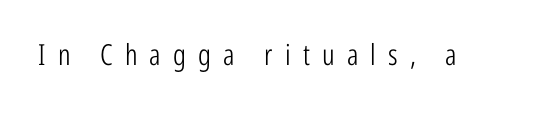
Q: Is the text bold? A: No.
Q: Is the text italic (slanted)? A: No, it is upright.
Q: Is the typeface a serif or a sans-serif typeface? A: Sans-serif.
Q: Is the text underlined? A: No.
Q: Is the spacing between letters normal or unusually wide? A: Unusually wide.
Q: Width (condensed, normal, or wide)? A: Condensed.
Q: Stroke contrast? A: Low.
Q: x-height? A: Medium.
Q: Monospaced? A: No.
